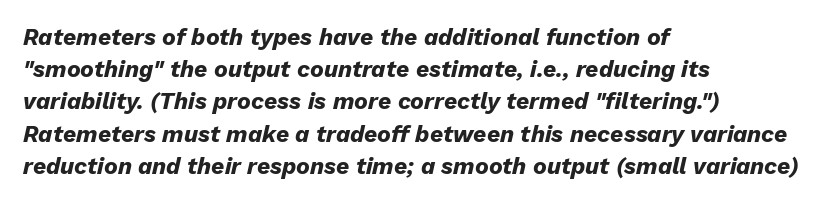
{"italic": "yes", "lean": "right", "slant_degrees": 13, "bold": "yes", "underline": "no", "align": "left", "line_spacing": "normal", "line_spacing_ratio": 1.4, "letter_spacing": "normal", "letter_spacing_em": 0.0, "glyph_px": 23}
